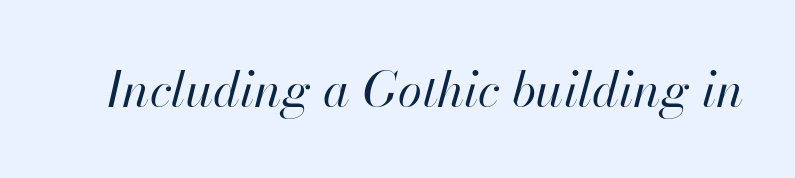
These glyphs show unthickened strokes, regular width or finer. The face used here is proportionally spaced, like ordinary book or web type. Between one letter and the next there's only the usual sliver of space. Characters are canted at an angle relative to the baseline's perpendicular. The baseline area is clear.
